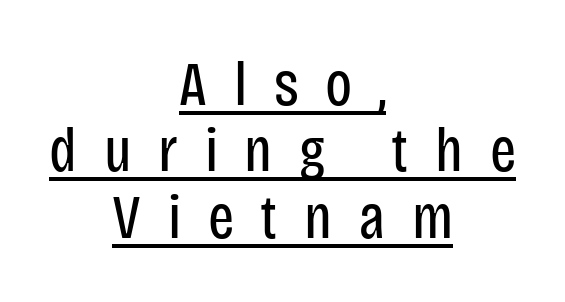
The image shows 62 px regular-weight, condensed sans-serif type, upright; set centered, tight line spacing (1.07x), unusually wide letter spacing (+0.43 em), underlined; low stroke contrast and a large x-height.
